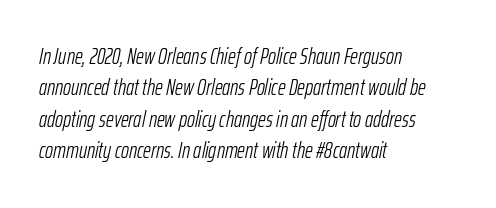
Q: Is the text bold? A: No.
Q: Is the text italic (slanted)? A: Yes, it leans right by about 12 degrees.
Q: Is the text underlined? A: No.
Q: How is the paragraph aligned? A: Left-aligned.
Q: Is the spacing between letters normal or unusually wide? A: Normal.
Q: Is the spacing between lines tight, normal or loose? A: Normal.
